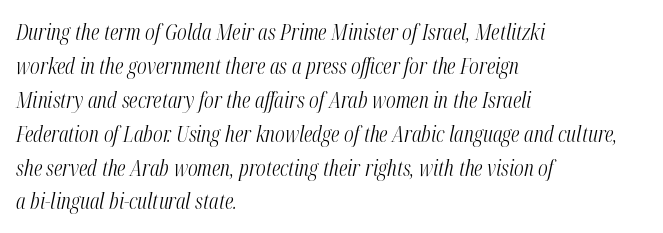
Q: Is the text bold? A: No.
Q: Is the text italic (slanted)? A: Yes, it leans right by about 12 degrees.
Q: Is the text underlined? A: No.
Q: How is the paragraph aligned? A: Left-aligned.
Q: Is the spacing between letters normal or unusually wide? A: Normal.
Q: Is the spacing between lines tight, normal or loose? A: Normal.
